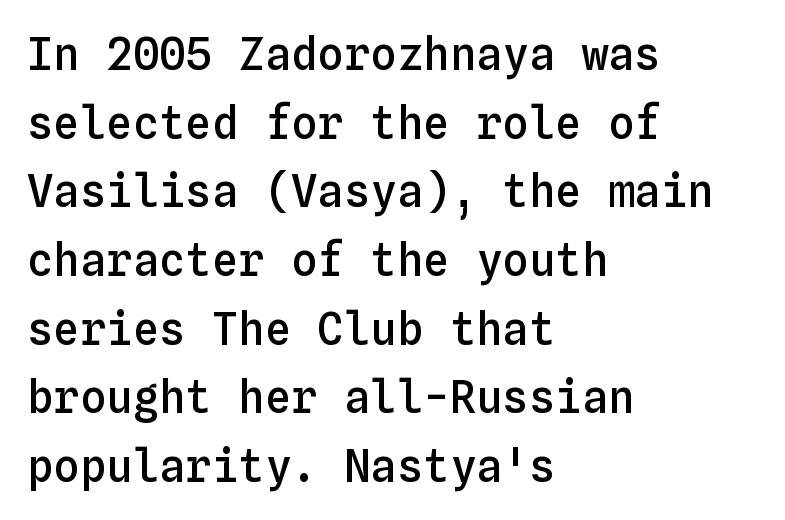
Honestly, the letter spacing is just normal — you wouldn't notice it. Left-aligned paragraph, ragged on the right. Upright lettering throughout. This is the in-between weight designers call semibold or demi.
